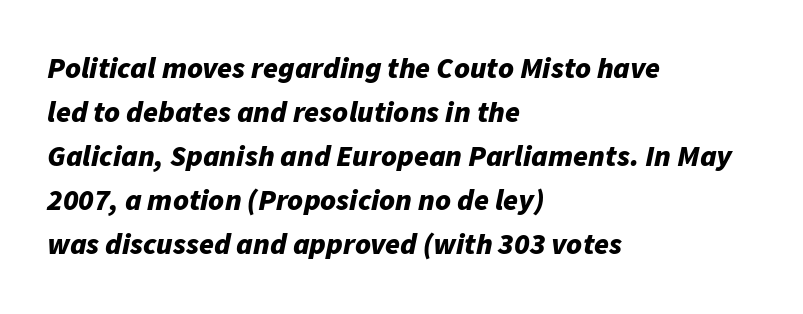
Is this a fixed-width face? No — the glyphs have proportional, varying widths. Bold? Absolutely — the strokes are thick and heavy. Each row of text sits above clean, open space. The compositor pushed each line to the left boundary.
